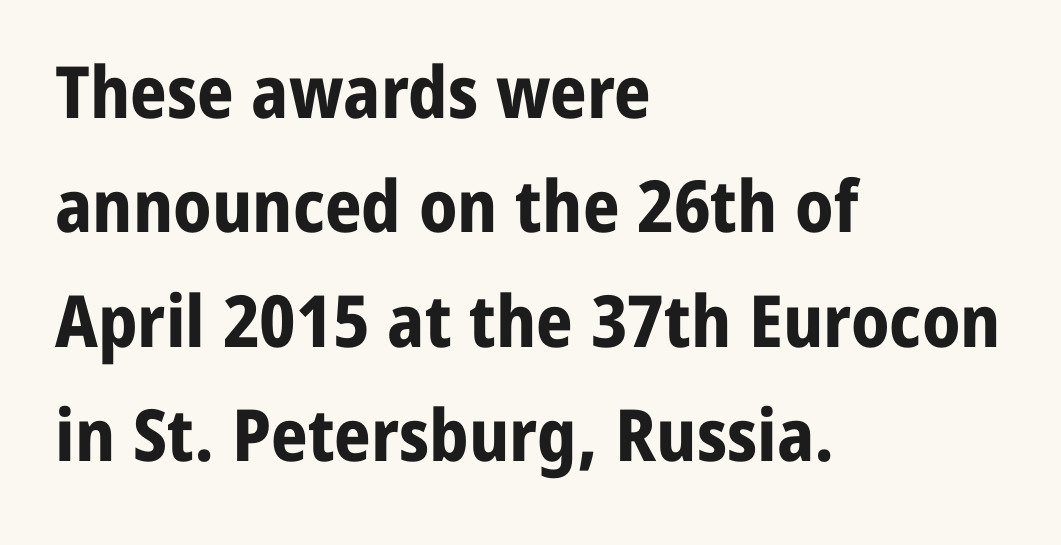
{"serif": "no", "italic": "no", "bold": "yes", "weight": "bold", "width": "normal", "stroke_contrast": "low", "x_height": "medium", "monospaced": "no", "underline": "no", "align": "left", "line_spacing": "normal", "line_spacing_ratio": 1.59, "letter_spacing": "normal", "letter_spacing_em": 0.0, "glyph_px": 72}
